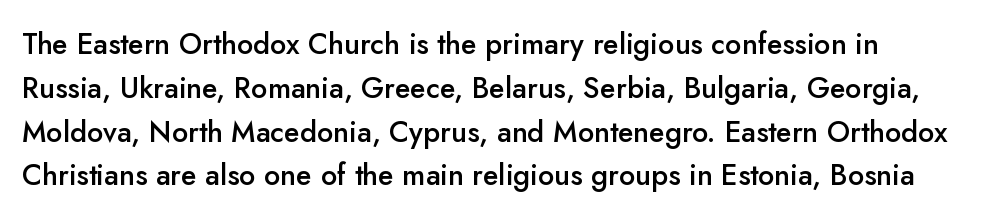
The image shows 29 px semibold sans-serif type, upright; set normal line spacing (1.51x), normal letter spacing, not underlined; low stroke contrast and a small x-height.
